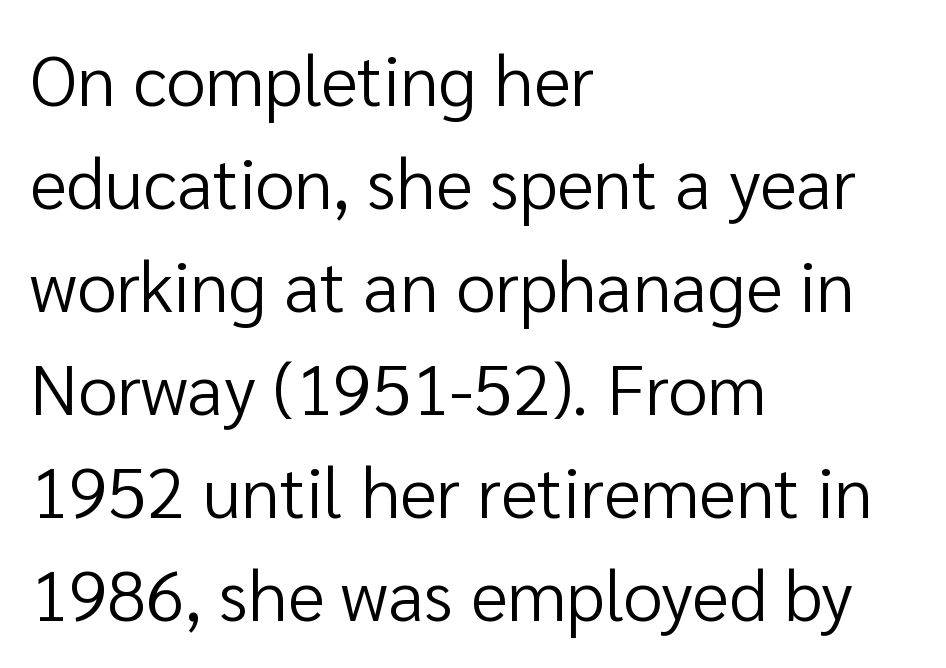
{"serif": "no", "italic": "no", "bold": "no", "weight": "regular", "width": "normal", "stroke_contrast": "low", "x_height": "medium", "monospaced": "no", "underline": "no", "align": "left", "line_spacing": "normal", "line_spacing_ratio": 1.45, "letter_spacing": "normal", "letter_spacing_em": 0.0, "glyph_px": 71}
